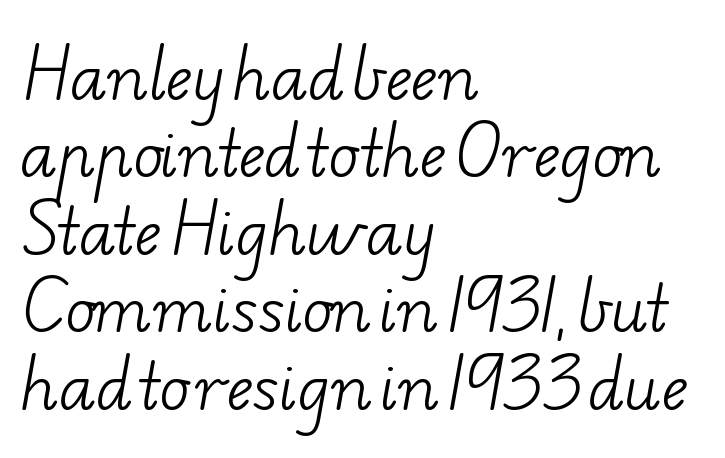
The image shows 62 px light, wide serif type; set left-aligned, normal line spacing (1.25x), normal letter spacing, not underlined; low stroke contrast and a small x-height.
